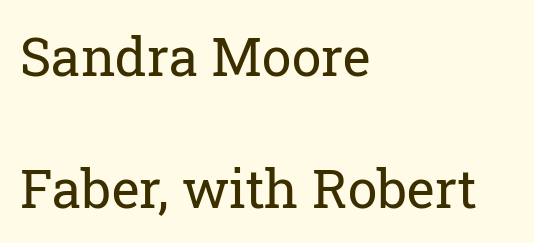
Alignment: flush left. Has an underline been added? It has not. Weight: not bold — regular or lighter. These lines stand farther apart than default settings would place them. This rendering leaves character spacing at its baseline value. Do the letters lean? They stand straight.
